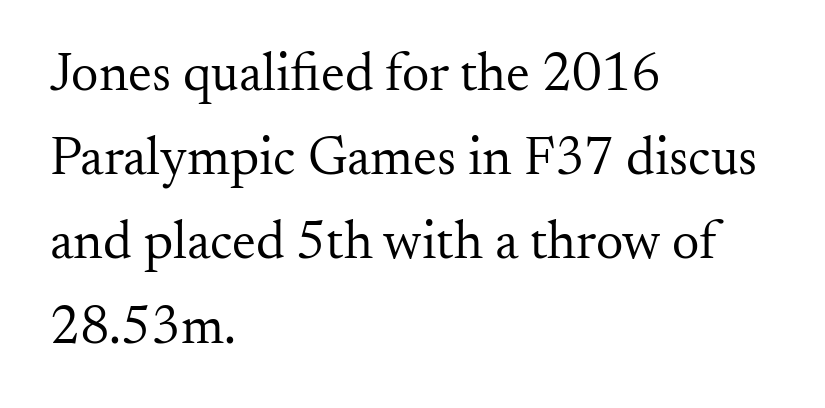
Line beginnings align vertically; line endings do not. The line texture is even and compact thanks to regular tracking. When letters stand straight like this, we call the style roman or upright. Stroke thickness stays within the range of a standard reading face or lighter. Letters rest on an invisible, unmarked baseline.
